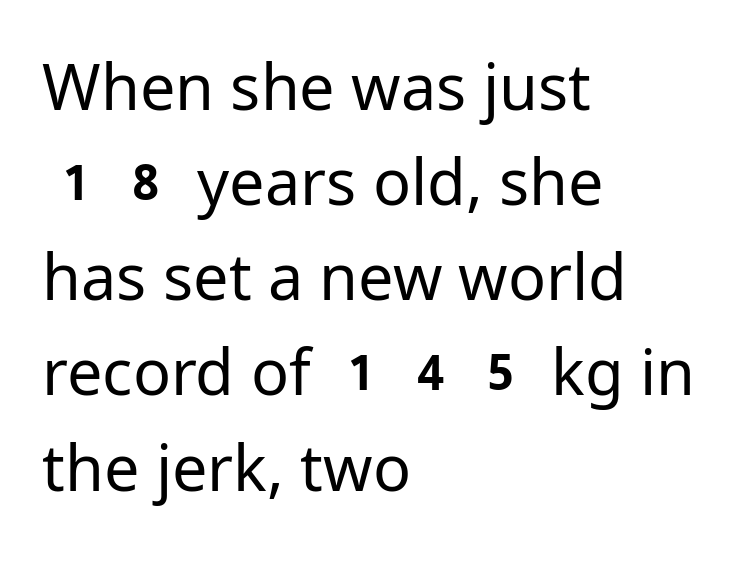
Q: Is the text bold? A: No.
Q: Is the text italic (slanted)? A: No, it is upright.
Q: Is the typeface a serif or a sans-serif typeface? A: Sans-serif.
Q: Is the text underlined? A: No.
Q: How is the paragraph aligned? A: Left-aligned.
Q: Is the spacing between letters normal or unusually wide? A: Normal.
Q: Is the spacing between lines tight, normal or loose? A: Normal.
Q: Width (condensed, normal, or wide)? A: Normal.
Q: Stroke contrast? A: Low.
Q: x-height? A: Medium.
Q: Monospaced? A: No.
